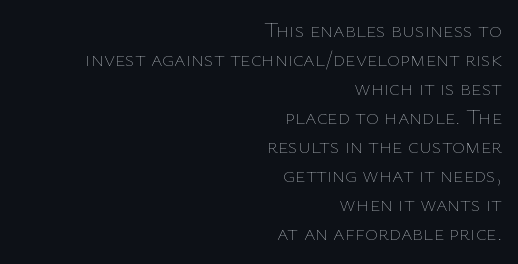
Q: Is the text bold? A: No.
Q: Is the text italic (slanted)? A: No, it is upright.
Q: Is the text underlined? A: No.
Q: How is the paragraph aligned? A: Right-aligned.
Q: Is the spacing between letters normal or unusually wide? A: Normal.
Q: Is the spacing between lines tight, normal or loose? A: Normal.
